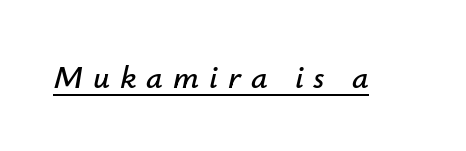
The image shows 33 px text type, italic (leaning right); set unusually wide letter spacing (+0.3 em), underlined; low stroke contrast and a small x-height.
